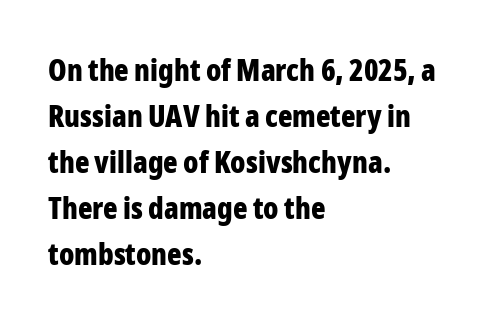
The image shows 30 px bold, condensed sans-serif type, upright; set left-aligned, normal line spacing (1.53x), normal letter spacing, not underlined; low stroke contrast and a medium x-height.
